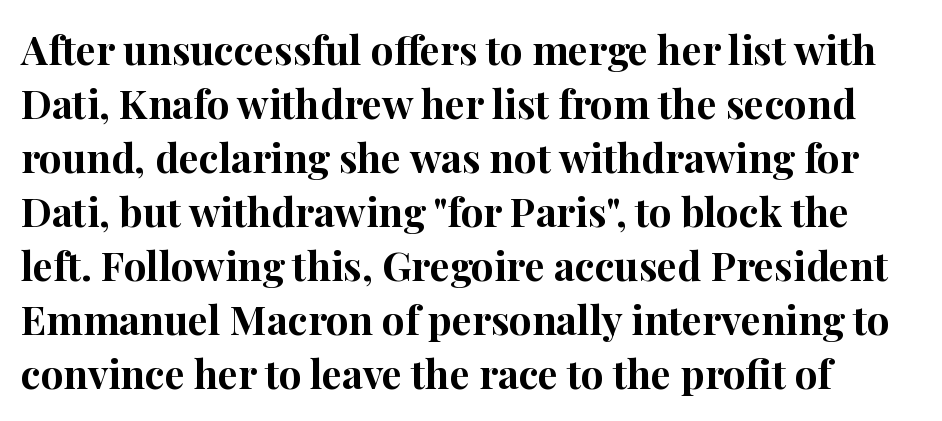
Bare-footed words on every line. Do the characters align in a grid? No, the font is proportional. Students, this is bold: see how much ink each stroke carries. The type is set solid horizontally, with unmodified tracking. A typesetter would call this leading conventional body-copy spacing. To sum up the face: it has serifs.
